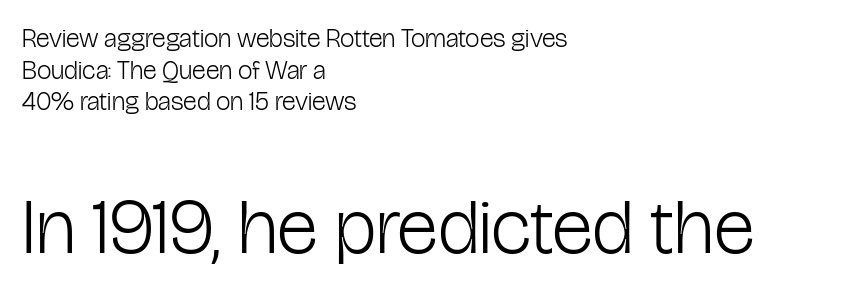
{"serif": "no", "italic": "no", "bold": "no", "weight": "light", "width": "condensed", "stroke_contrast": "low", "x_height": "medium", "monospaced": "no", "underline": "no", "align": "left", "line_spacing_ratio": 1.22, "letter_spacing": "normal", "letter_spacing_em": 0.0, "larger_block": "second", "size_ratio": 3.0, "glyph_px": 78}
